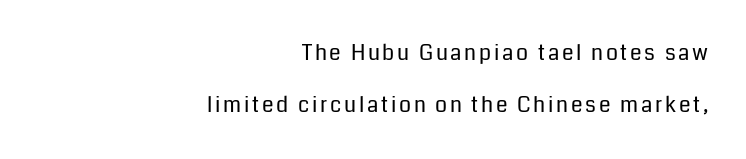
Rows of type keep a wide berth in the vertical direction. Upright lettering throughout. This sample is right-justified, so line beginnings fall wherever the words allow. Words float on clear page, feet unadorned. Think standard paragraph weight, or any step lighter than that.
